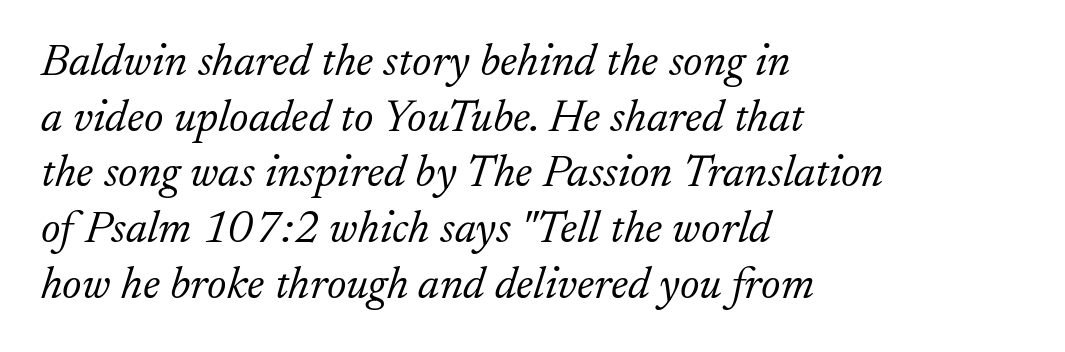
This rendering features lettering with no underline. If you drew a line through each stem, it would be angled. This sample is left-justified, so line endings fall wherever the words run out. This sample has the flowing, uneven cadence of proportional lettering.
